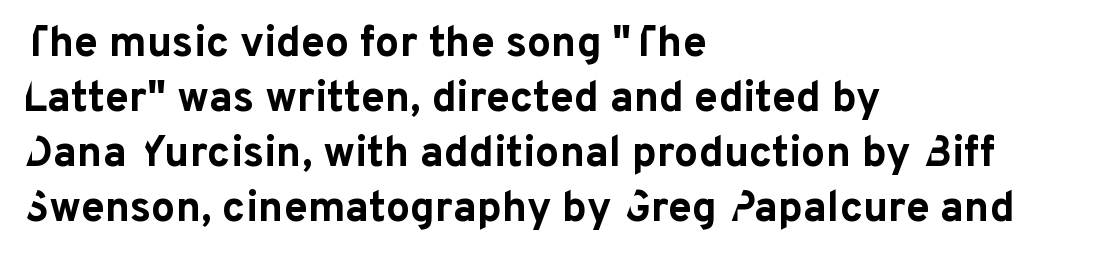
The image shows 43 px bold sans-serif type, upright; set left-aligned, normal line spacing (1.28x), normal letter spacing, not underlined; low stroke contrast and a medium x-height.
